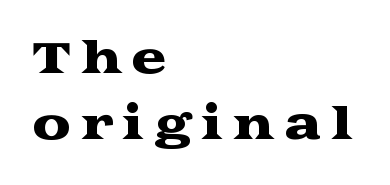
The image shows 43 px wide serif type, upright; set left-aligned, normal line spacing (1.53x), unusually wide letter spacing (+0.22 em), not underlined; medium stroke contrast and a medium x-height.
